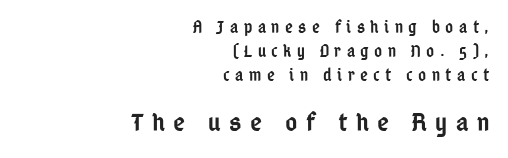
{"italic": "no", "bold": "semi", "underline": "no", "align": "right", "line_spacing": "normal", "line_spacing_ratio": 1.4, "letter_spacing": "wide", "letter_spacing_em": 0.32, "larger_block": "second", "size_ratio": 1.53, "glyph_px": 26}
